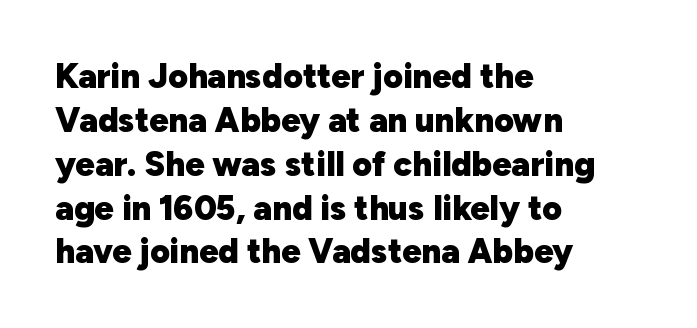
The image shows 34 px heavy sans-serif type, upright; set left-aligned, normal line spacing (1.29x), normal letter spacing, not underlined; low stroke contrast and a medium x-height.
